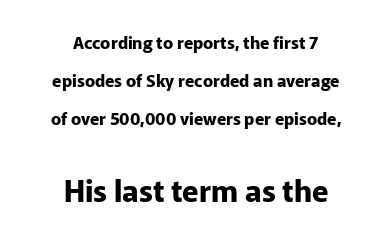
Horizontal bands of white between lines are thick stripes. Bigger letters appear in the bottom chunk; the top chunk is reduced. Quick note: underline off. Think of a printed novel: that variable character pitch is what you see here.
